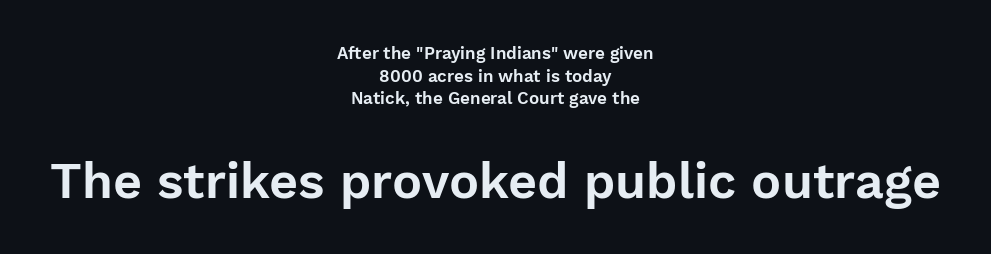
The image shows 50 px sans-serif type, upright; set centered, normal line spacing (1.33x), normal letter spacing, not underlined; the second (bottom) block is 2.94x larger; low stroke contrast and a medium x-height.
